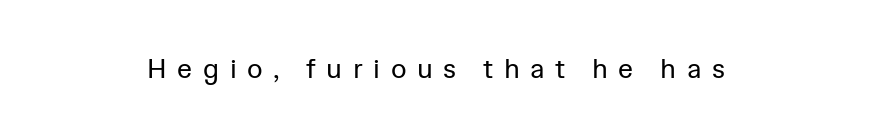
{"italic": "no", "bold": "no", "underline": "no", "align": "center", "letter_spacing": "wide", "letter_spacing_em": 0.39, "glyph_px": 27}
